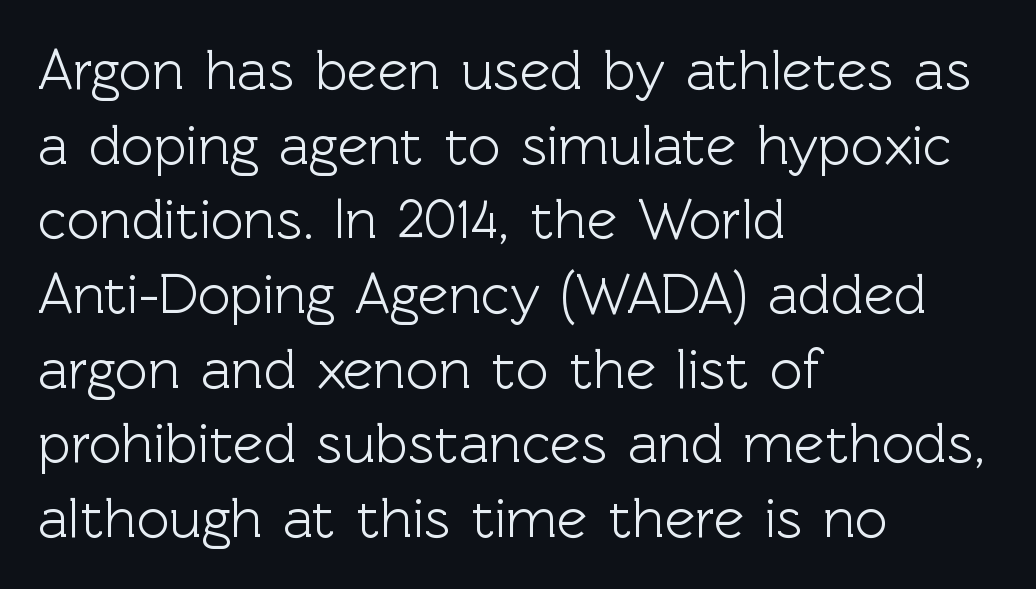
Q: Is the text italic (slanted)? A: No, it is upright.
Q: Is the typeface a serif or a sans-serif typeface? A: Sans-serif.
Q: Is the text underlined? A: No.
Q: How is the paragraph aligned? A: Left-aligned.
Q: Is the spacing between letters normal or unusually wide? A: Normal.
Q: Is the spacing between lines tight, normal or loose? A: Normal.
Q: Width (condensed, normal, or wide)? A: Normal.
Q: x-height? A: Medium.
Q: Monospaced? A: No.
